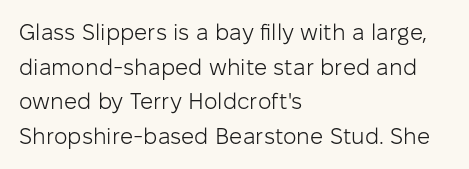
Vertical strokes here are truly vertical. Is the block centered? No — it sits flush against the left margin. Standard letterfit; no display-style spreading of the glyphs. This is not heavy type; no bold has been used.
